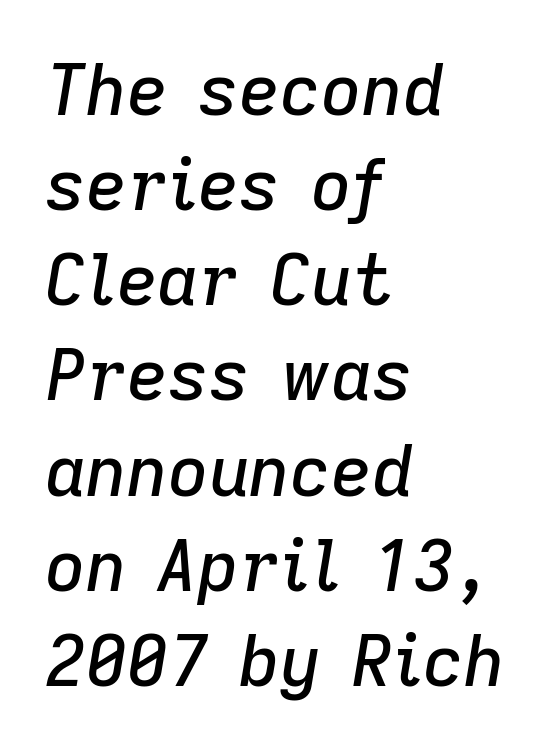
Each word holds together tightly as a unit, with standard inter-letter gaps. The typesetter chose a ragged-right arrangement here. Italic: yes, the glyphs are oblique. Proportional: the letters do not fall into vertical columns. How would I describe the line gaps? Plain and ordinary. Each row of text sits above clean, open space.
